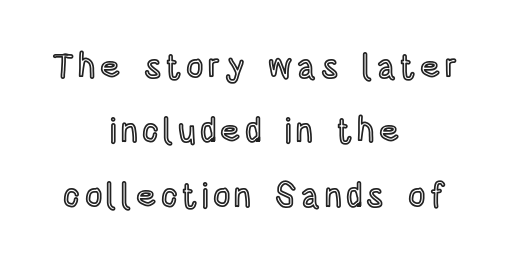
Q: Is the text italic (slanted)? A: No, it is upright.
Q: Is the text underlined? A: No.
Q: How is the paragraph aligned? A: Centered.
Q: Width (condensed, normal, or wide)? A: Condensed.
Q: x-height? A: Large.
Q: Monospaced? A: No.
